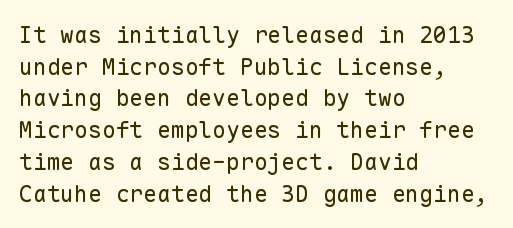
Q: Is the text bold? A: No.
Q: Is the text italic (slanted)? A: No, it is upright.
Q: Is the text underlined? A: No.
Q: How is the paragraph aligned? A: Left-aligned.
Q: Is the spacing between letters normal or unusually wide? A: Normal.
Q: Is the spacing between lines tight, normal or loose? A: Normal.
